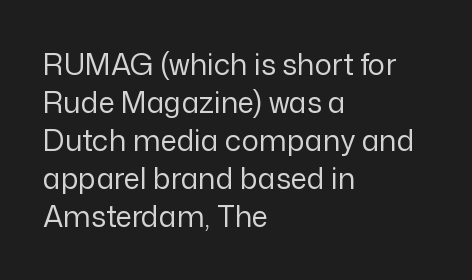
Q: Is the text bold? A: No.
Q: Is the text italic (slanted)? A: No, it is upright.
Q: Is the typeface a serif or a sans-serif typeface? A: Sans-serif.
Q: Is the text underlined? A: No.
Q: How is the paragraph aligned? A: Left-aligned.
Q: Is the spacing between letters normal or unusually wide? A: Normal.
Q: Is the spacing between lines tight, normal or loose? A: Normal.
Q: Width (condensed, normal, or wide)? A: Normal.
Q: Stroke contrast? A: Low.
Q: x-height? A: Medium.
Q: Monospaced? A: No.
